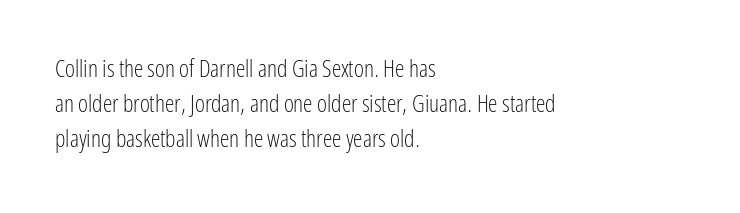
The image shows 24 px text type, upright; set left-aligned, normal line spacing (1.46x), normal letter spacing, not underlined.
